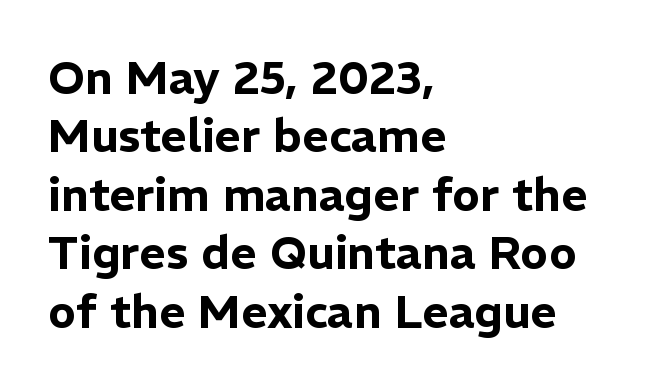
{"serif": "no", "italic": "no", "width": "normal", "stroke_contrast": "low", "x_height": "medium", "monospaced": "no", "underline": "no", "align": "left", "line_spacing": "normal", "line_spacing_ratio": 1.27, "letter_spacing": "normal", "letter_spacing_em": 0.0, "glyph_px": 46}
